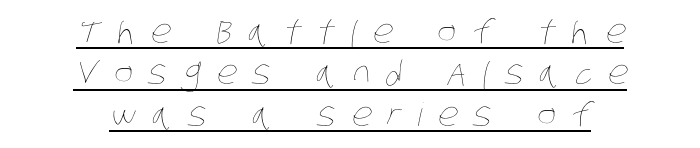
Q: Is the text bold? A: No.
Q: Is the text underlined? A: Yes.
Q: How is the paragraph aligned? A: Centered.
Q: Is the spacing between letters normal or unusually wide? A: Unusually wide.
Q: Is the spacing between lines tight, normal or loose? A: Normal.
Q: Width (condensed, normal, or wide)? A: Condensed.
Q: Stroke contrast? A: Low.
Q: x-height? A: Large.
Q: Monospaced? A: No.
